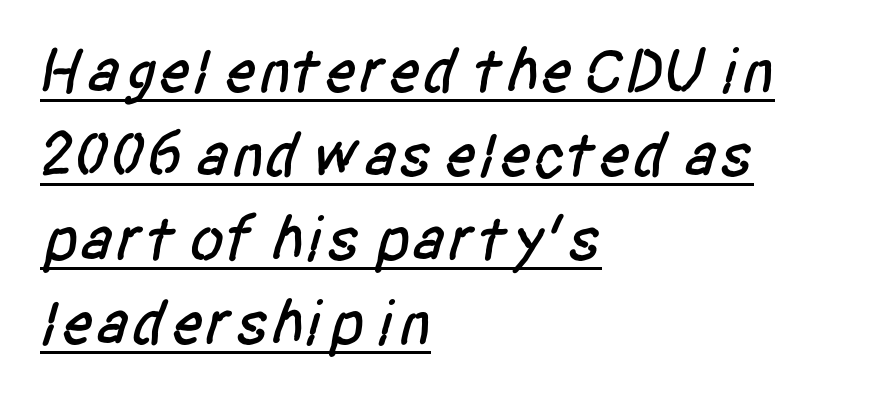
The image shows 64 px condensed sans-serif type; set left-aligned, normal line spacing (1.31x), normal letter spacing, underlined; low stroke contrast and a large x-height.
